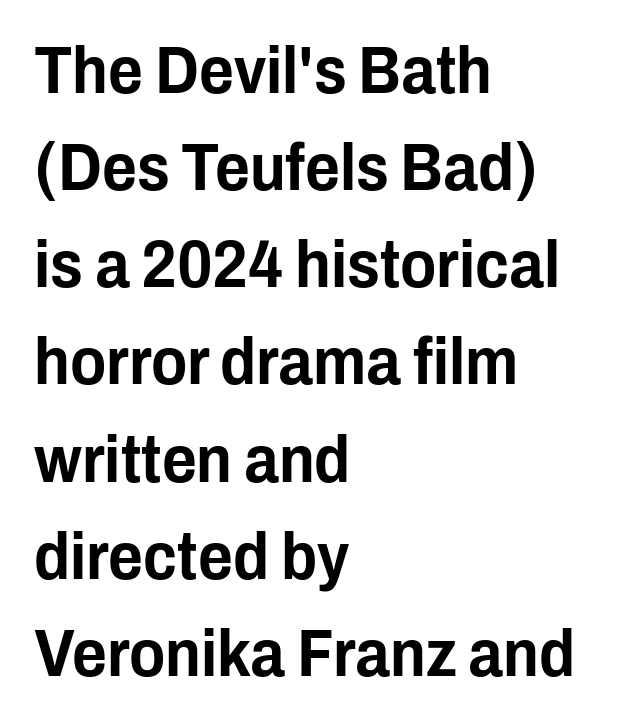
Q: Is the text italic (slanted)? A: No, it is upright.
Q: Is the typeface a serif or a sans-serif typeface? A: Sans-serif.
Q: Is the text underlined? A: No.
Q: How is the paragraph aligned? A: Left-aligned.
Q: Is the spacing between letters normal or unusually wide? A: Normal.
Q: Is the spacing between lines tight, normal or loose? A: Normal.
Q: Width (condensed, normal, or wide)? A: Condensed.
Q: Stroke contrast? A: Low.
Q: x-height? A: Medium.
Q: Monospaced? A: No.
